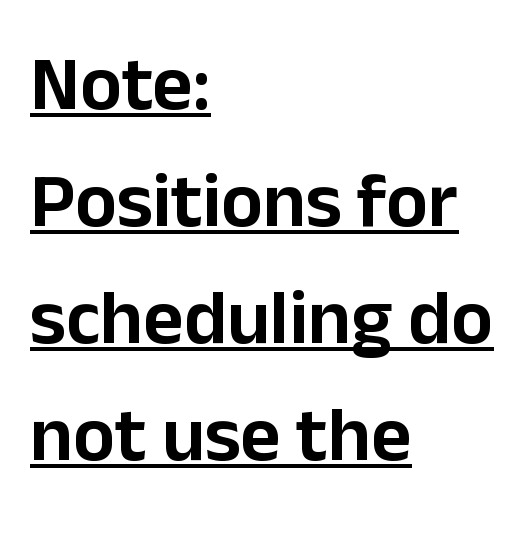
The image shows 78 px sans-serif type, upright; set left-aligned, normal line spacing (1.5x), normal letter spacing, underlined; low stroke contrast and a medium x-height.
